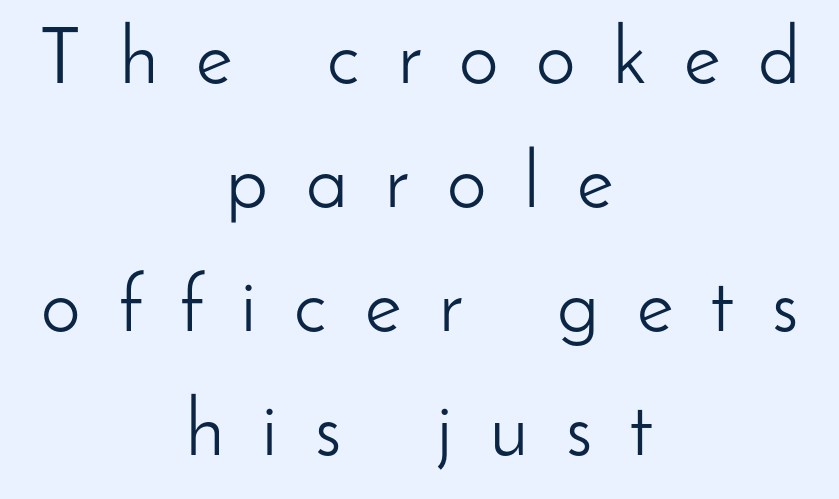
Q: Is the text bold? A: No.
Q: Is the text italic (slanted)? A: No, it is upright.
Q: Is the typeface a serif or a sans-serif typeface? A: Sans-serif.
Q: Is the text underlined? A: No.
Q: How is the paragraph aligned? A: Centered.
Q: Is the spacing between letters normal or unusually wide? A: Unusually wide.
Q: Is the spacing between lines tight, normal or loose? A: Normal.
Q: Width (condensed, normal, or wide)? A: Normal.
Q: Stroke contrast? A: Low.
Q: x-height? A: Small.
Q: Monospaced? A: No.
